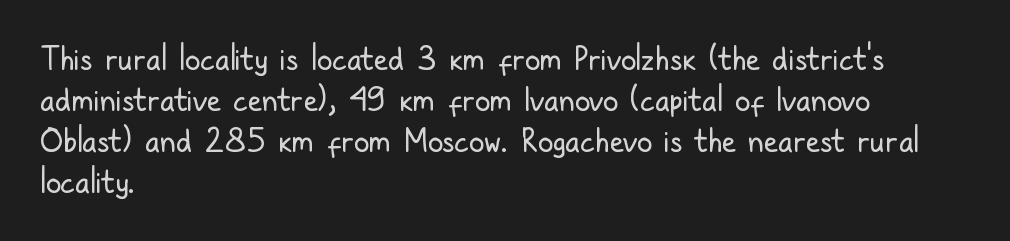
{"serif": "no", "italic": "no", "bold": "no", "weight": "regular", "width": "condensed", "stroke_contrast": "low", "x_height": "medium", "monospaced": "no", "underline": "no", "align": "left", "line_spacing": "normal", "line_spacing_ratio": 1.32, "letter_spacing": "normal", "letter_spacing_em": 0.0, "glyph_px": 31}
